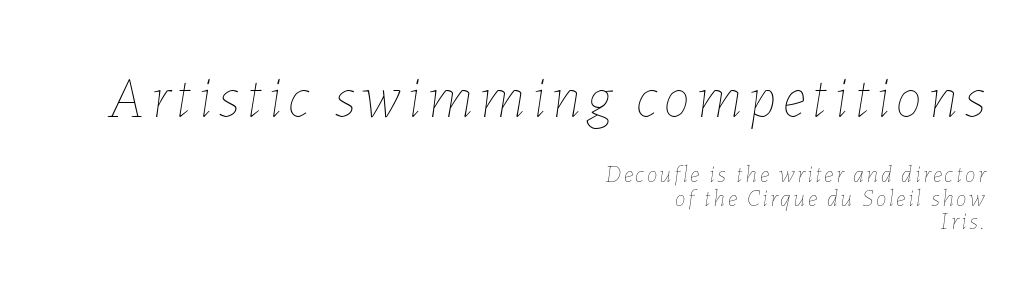
The image shows 59 px thin type, italic (leaning right); set right-aligned, tight line spacing (0.98x), not underlined; the first (top) block is 2.46x larger; low stroke contrast and a medium x-height.
